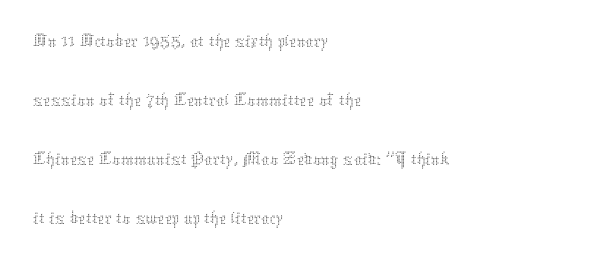
{"italic": "no", "bold": "no", "weight": "thin", "width": "normal", "stroke_contrast": "medium", "x_height": "medium", "monospaced": "no", "underline": "no", "align": "left", "line_spacing": "normal", "line_spacing_ratio": 1.44, "letter_spacing": "normal", "letter_spacing_em": 0.0, "glyph_px": 41}
